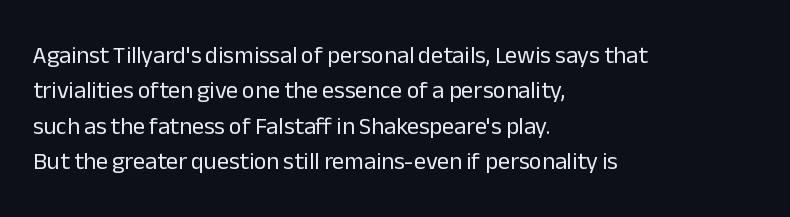
Tracking value appears to be zero — textbook default spacing. Posture: straight, roman, zero tilt. Leftover space on each line is placed entirely after the last word. This is not heavy type; no bold has been used.
